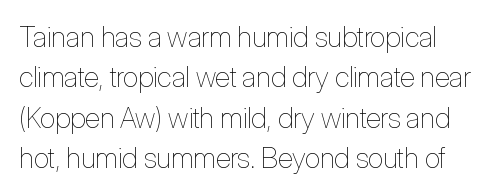
The image shows 28 px thin, condensed type, upright; set normal line spacing (1.44x), normal letter spacing, not underlined; low stroke contrast and a medium x-height.
